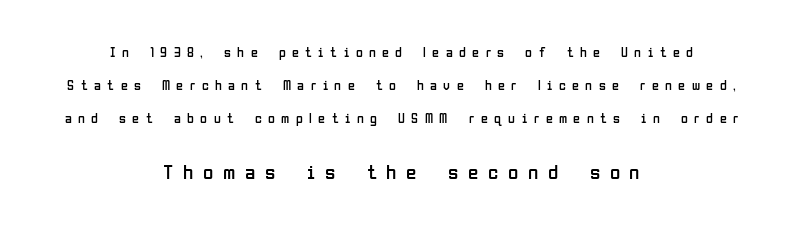
The image shows 21 px text type, upright; set centered, loose line spacing (2.34x), unusually wide letter spacing (+0.46 em), not underlined; the second (bottom) block is 1.5x larger.
